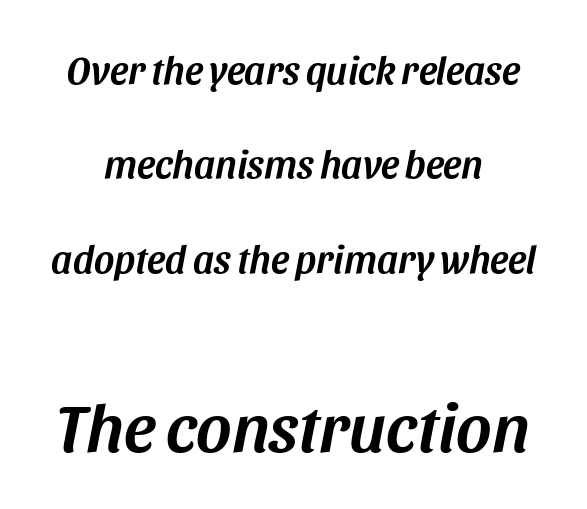
The image shows 68 px text type, italic (leaning right); set centered, loose line spacing (2.42x), normal letter spacing, not underlined; the second (bottom) block is 1.74x larger; medium stroke contrast and a large x-height.
